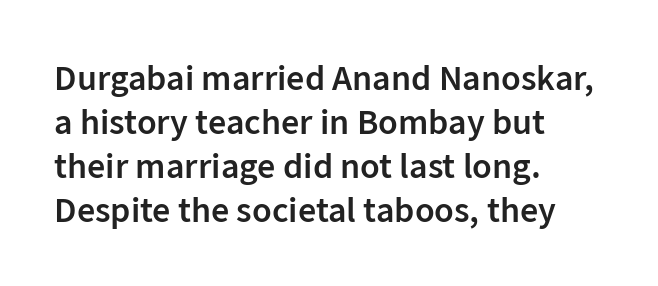
{"serif": "no", "italic": "no", "bold": "semi", "weight": "semibold", "width": "normal", "stroke_contrast": "low", "x_height": "medium", "monospaced": "no", "underline": "no", "align": "left", "line_spacing_ratio": 1.22, "letter_spacing": "normal", "letter_spacing_em": 0.0, "glyph_px": 36}
